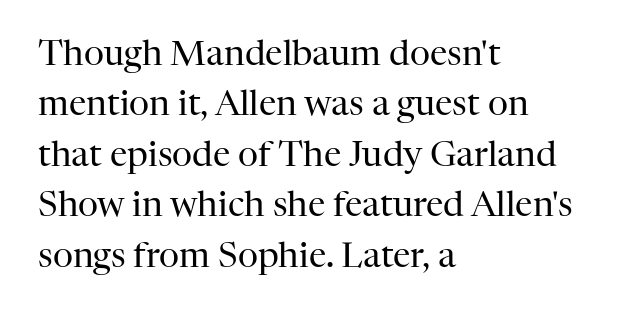
The image shows 35 px regular-weight serif type, upright; set left-aligned, normal line spacing (1.44x), normal letter spacing, not underlined; high stroke contrast and a medium x-height.
